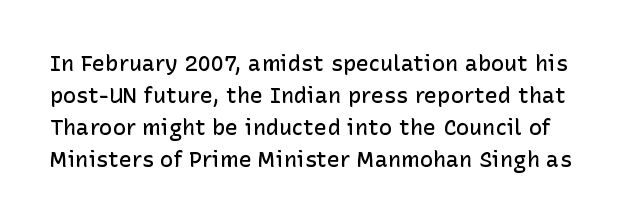
Q: Is the text bold? A: Semi-bold.
Q: Is the text italic (slanted)? A: No, it is upright.
Q: Is the text underlined? A: No.
Q: Is the spacing between letters normal or unusually wide? A: Normal.
Q: Is the spacing between lines tight, normal or loose? A: Normal.
